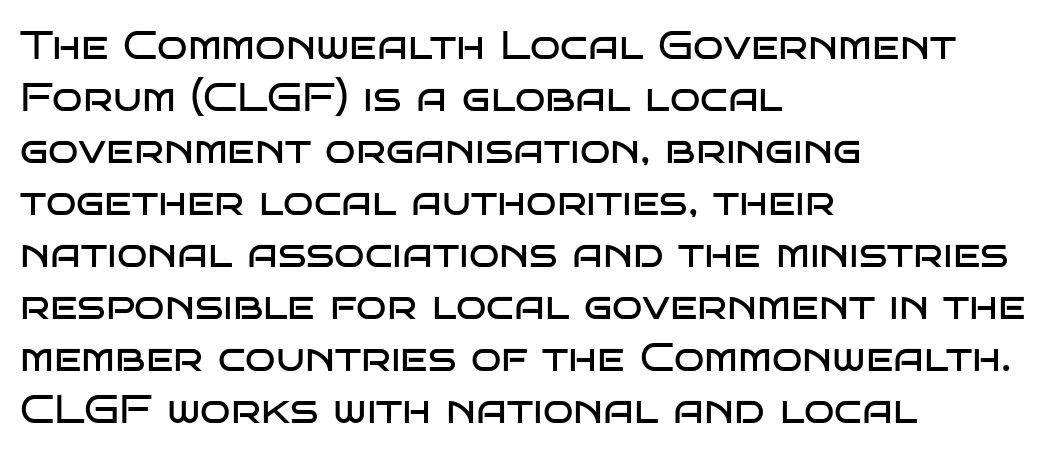
The image shows 40 px regular-weight, wide sans-serif type, upright; set left-aligned, normal line spacing (1.3x), normal letter spacing, not underlined; low stroke contrast and a large x-height.
